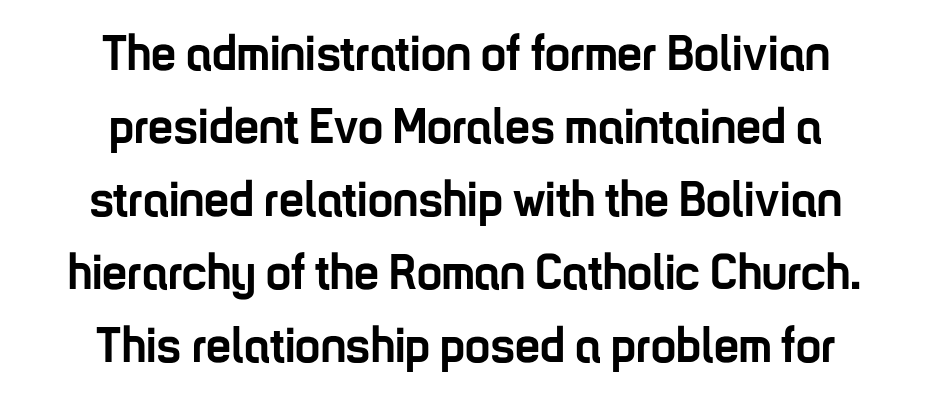
Q: Is the text bold? A: Yes.
Q: Is the text italic (slanted)? A: No, it is upright.
Q: Is the typeface a serif or a sans-serif typeface? A: Sans-serif.
Q: Is the text underlined? A: No.
Q: How is the paragraph aligned? A: Centered.
Q: Is the spacing between letters normal or unusually wide? A: Normal.
Q: Is the spacing between lines tight, normal or loose? A: Normal.
Q: Width (condensed, normal, or wide)? A: Condensed.
Q: Stroke contrast? A: Low.
Q: x-height? A: Medium.
Q: Monospaced? A: No.
